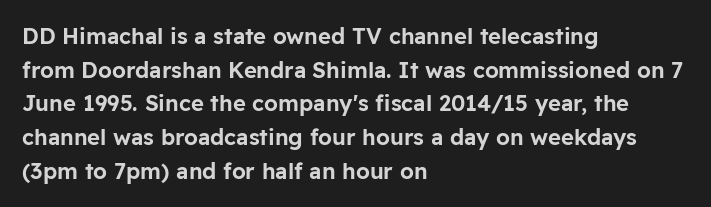
{"italic": "no", "underline": "no", "align": "left", "line_spacing": "normal", "line_spacing_ratio": 1.53, "letter_spacing": "normal", "letter_spacing_em": 0.0, "glyph_px": 22}
